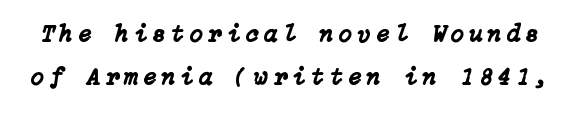
In terms of posture, this sample is oblique. The zone under the glyphs is completely vacant. The passage shown has open, widely tracked lettering throughout.
